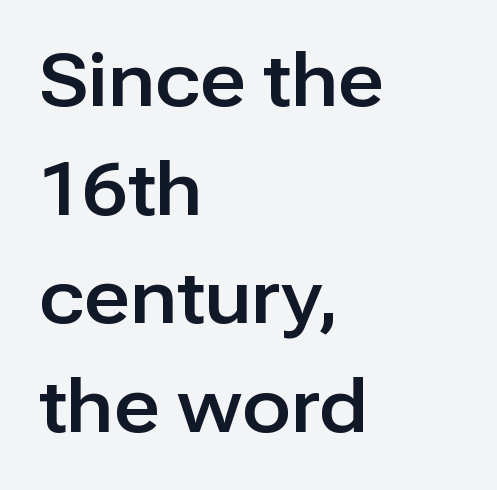
The image shows 72 px sans-serif type, upright; set left-aligned, normal line spacing (1.51x), normal letter spacing, not underlined; low stroke contrast and a medium x-height.
